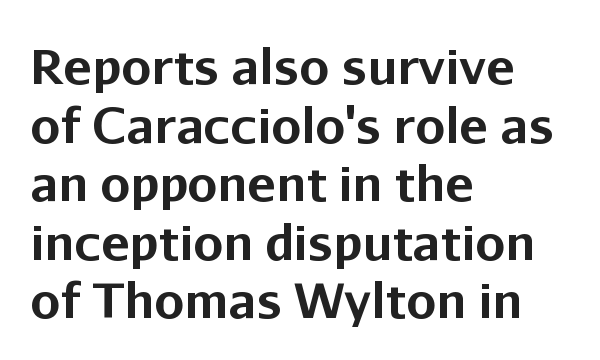
{"serif": "no", "italic": "no", "bold": "yes", "weight": "bold", "width": "normal", "stroke_contrast": "low", "x_height": "medium", "monospaced": "no", "underline": "no", "align": "left", "line_spacing_ratio": 1.22, "letter_spacing": "normal", "letter_spacing_em": 0.0, "glyph_px": 48}
